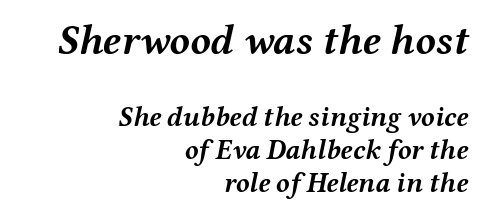
Q: Is the text bold? A: Yes.
Q: Is the text italic (slanted)? A: Yes, it leans right by about 12 degrees.
Q: Is the text underlined? A: No.
Q: How is the paragraph aligned? A: Right-aligned.
Q: Is the spacing between letters normal or unusually wide? A: Normal.
Q: Which block of text is set in a larger size, the first (top) or the second (bottom)? A: The first (top) one.
Q: Width (condensed, normal, or wide)? A: Wide.
Q: Stroke contrast? A: Medium.
Q: x-height? A: Medium.
Q: Monospaced? A: No.
